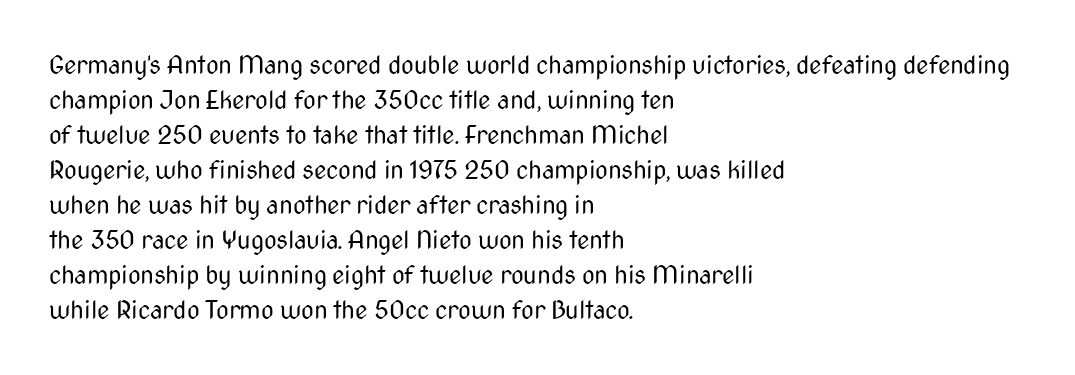
{"italic": "no", "bold": "no", "underline": "no", "align": "left", "line_spacing": "normal", "line_spacing_ratio": 1.4, "letter_spacing": "normal", "letter_spacing_em": 0.0, "glyph_px": 25}
